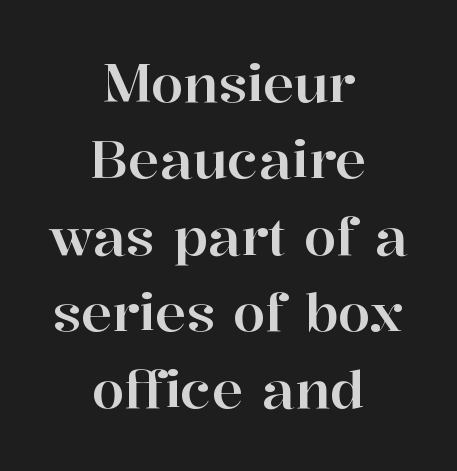
{"serif": "yes", "italic": "no", "width": "normal", "stroke_contrast": "high", "x_height": "medium", "monospaced": "no", "underline": "no", "align": "center", "line_spacing": "normal", "line_spacing_ratio": 1.47, "letter_spacing": "normal", "letter_spacing_em": 0.0, "glyph_px": 52}
